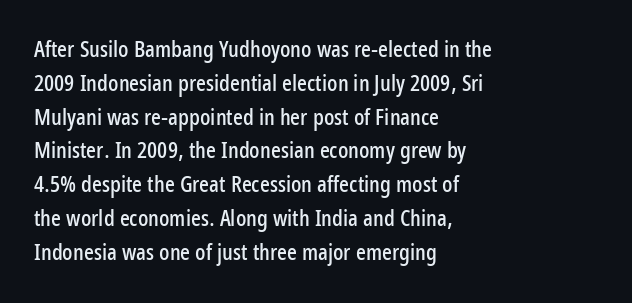
{"italic": "no", "underline": "no", "align": "left", "line_spacing": "normal", "line_spacing_ratio": 1.47, "letter_spacing": "normal", "letter_spacing_em": 0.0, "glyph_px": 23}
